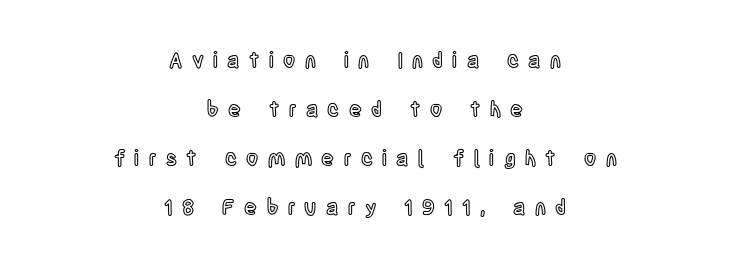
{"italic": "no", "underline": "no", "align": "center", "line_spacing": "loose", "line_spacing_ratio": 2.33, "letter_spacing": "wide", "letter_spacing_em": 0.45, "glyph_px": 21}
